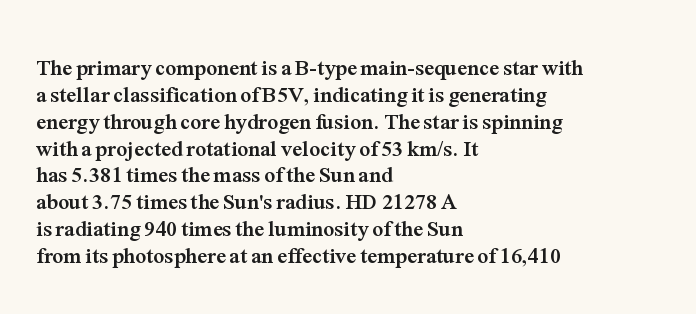
The image shows 22 px bold type, upright; set left-aligned, line spacing 1.22x, normal letter spacing, not underlined.
